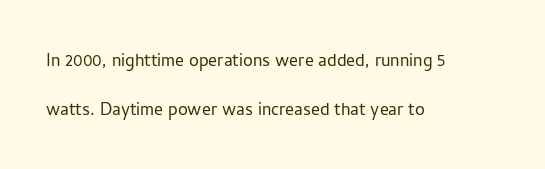
Q: Is the text bold? A: No.
Q: Is the text italic (slanted)? A: No, it is upright.
Q: Is the text underlined? A: No.
Q: How is the paragraph aligned? A: Left-aligned.
Q: Is the spacing between letters normal or unusually wide? A: Normal.
Q: Is the spacing between lines tight, normal or loose? A: Loose.
